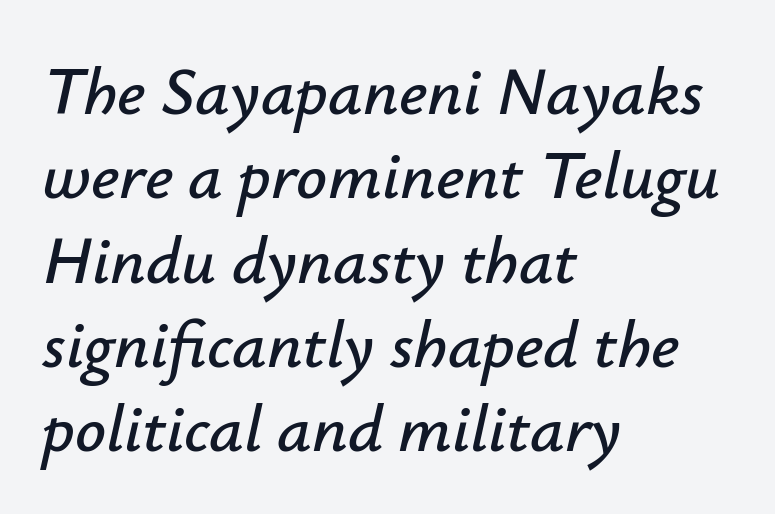
Q: Is the text italic (slanted)? A: Yes, it leans right by about 12 degrees.
Q: Is the text underlined? A: No.
Q: How is the paragraph aligned? A: Left-aligned.
Q: Is the spacing between letters normal or unusually wide? A: Normal.
Q: Width (condensed, normal, or wide)? A: Normal.
Q: Stroke contrast? A: Low.
Q: x-height? A: Small.
Q: Monospaced? A: No.
